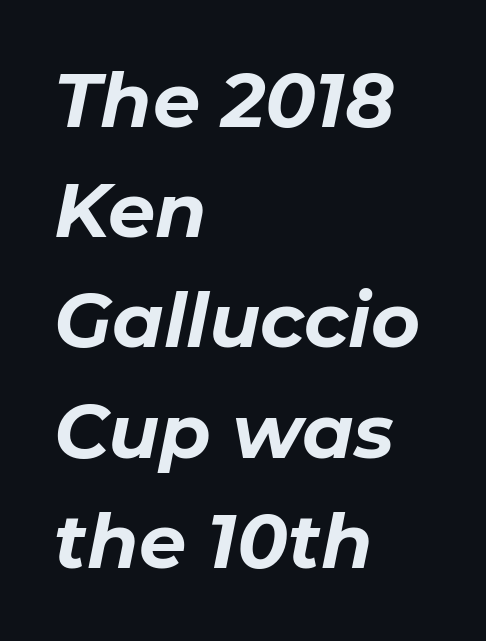
{"italic": "yes", "lean": "right", "slant_degrees": 11, "bold": "yes", "weight": "bold", "width": "normal", "stroke_contrast": "low", "x_height": "medium", "monospaced": "no", "underline": "no", "align": "left", "line_spacing": "normal", "line_spacing_ratio": 1.47, "letter_spacing": "normal", "letter_spacing_em": 0.0, "glyph_px": 75}
